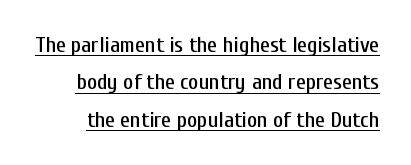
These lines were composed using upright roman letters. This sample uses plain, unmodified letter spacing. The rows are spaced the way most documents space them. Quick note: underline on.
